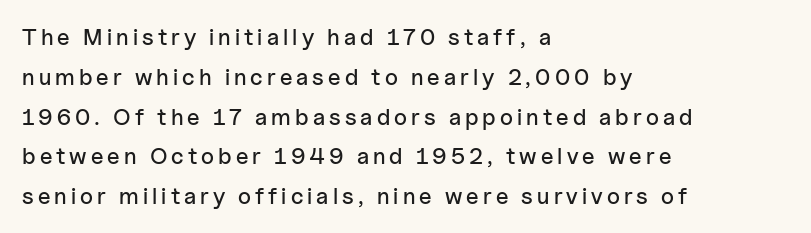
Q: Is the text italic (slanted)? A: No, it is upright.
Q: Is the text underlined? A: No.
Q: How is the paragraph aligned? A: Left-aligned.
